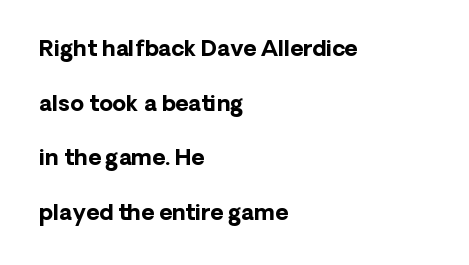
The image shows 22 px bold type, upright; set left-aligned, loose line spacing (2.48x), normal letter spacing, not underlined.
